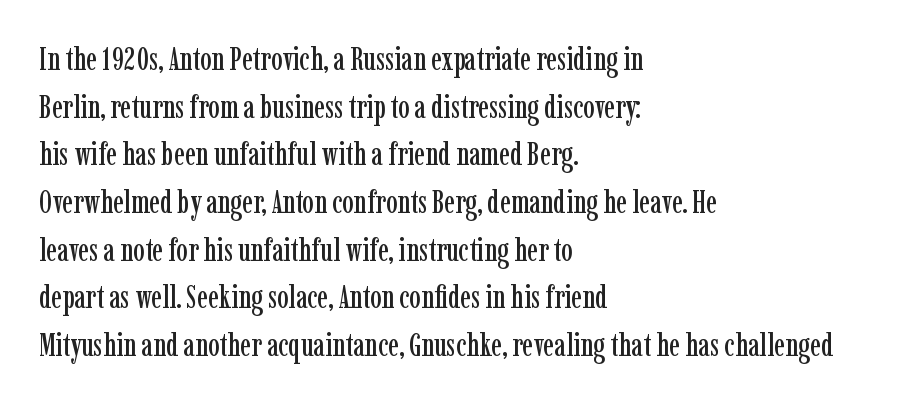
Q: Is the text italic (slanted)? A: No, it is upright.
Q: Is the typeface a serif or a sans-serif typeface? A: Serif.
Q: Is the text underlined? A: No.
Q: How is the paragraph aligned? A: Left-aligned.
Q: Is the spacing between letters normal or unusually wide? A: Normal.
Q: Is the spacing between lines tight, normal or loose? A: Normal.
Q: Width (condensed, normal, or wide)? A: Condensed.
Q: Stroke contrast? A: Low.
Q: x-height? A: Medium.
Q: Monospaced? A: No.
